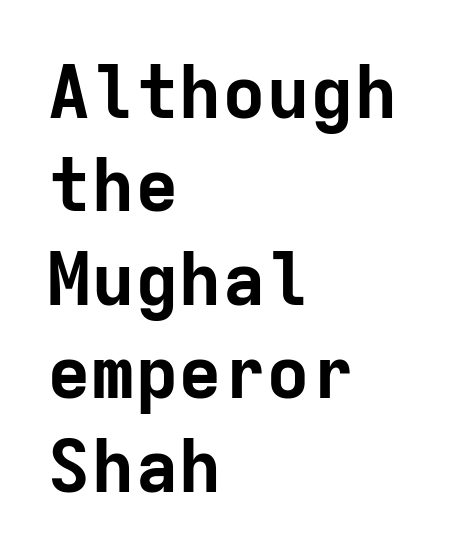
The image shows 73 px bold sans-serif type, upright, monospaced; set left-aligned, normal line spacing (1.28x), normal letter spacing, not underlined; low stroke contrast and a medium x-height.
